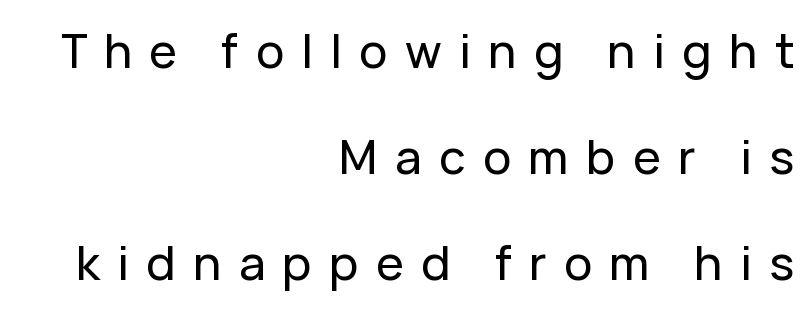
This sample has the flowing, uneven cadence of proportional lettering. Compared with typical paragraphs, the rows here are farther apart. The letters stand straight up with perfectly vertical stems. The font family rendered here belongs to the sans-serif group.
